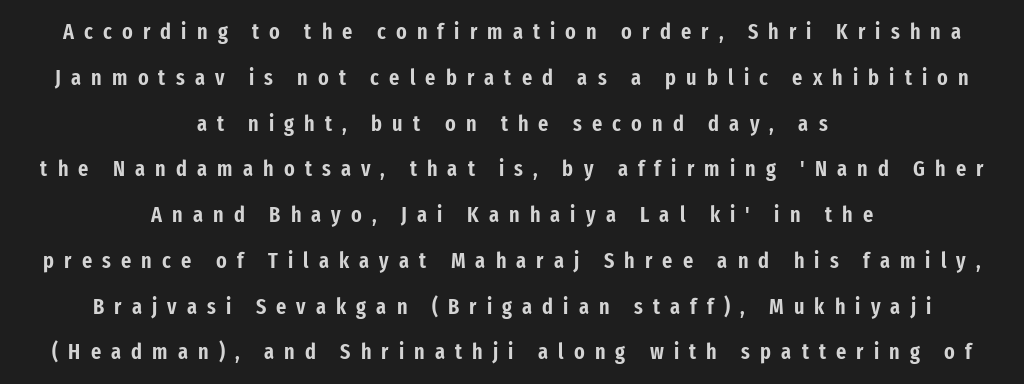
The image shows 22 px text type, upright; set centered, loose line spacing (2.08x), unusually wide letter spacing (+0.46 em), not underlined.
